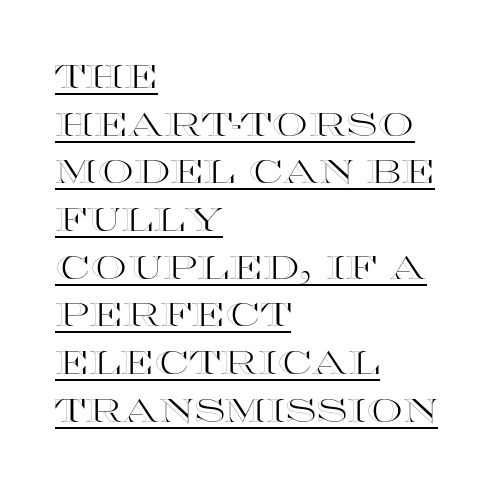
{"italic": "no", "width": "wide", "x_height": "large", "monospaced": "no", "underline": "yes", "align": "left", "line_spacing": "normal", "line_spacing_ratio": 1.49, "letter_spacing": "normal", "letter_spacing_em": 0.0, "glyph_px": 32}
